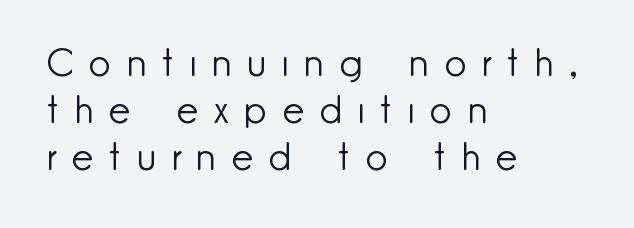
The image shows 38 px light sans-serif type, upright; set left-aligned, line spacing 1.24x, unusually wide letter spacing (+0.42 em), not underlined; low stroke contrast and a small x-height.
